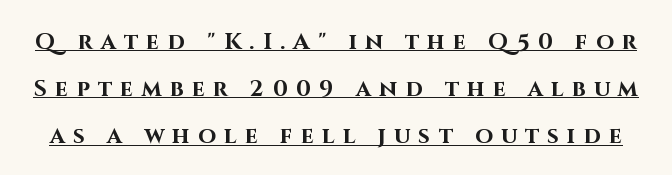
Notice how a bar underscores the lettering throughout. Unlike italic type, these characters show no tilt at all. The passage shown has open, widely tracked lettering throughout. Heft: maximum for text — a bold.
